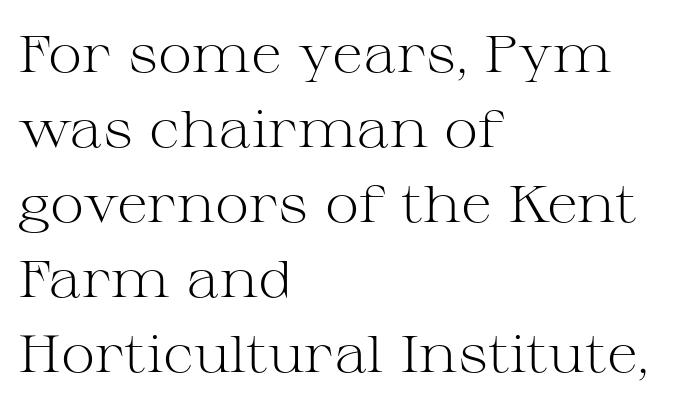
{"serif": "yes", "italic": "no", "bold": "no", "weight": "light", "width": "wide", "stroke_contrast": "medium", "x_height": "medium", "monospaced": "no", "underline": "no", "align": "left", "line_spacing": "normal", "line_spacing_ratio": 1.44, "letter_spacing": "normal", "letter_spacing_em": 0.0, "glyph_px": 52}
